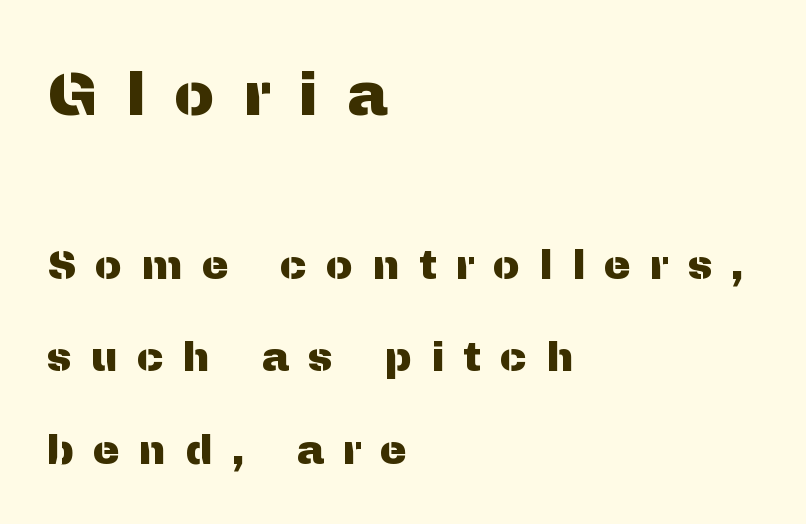
Q: Is the text italic (slanted)? A: No, it is upright.
Q: Is the typeface a serif or a sans-serif typeface? A: Sans-serif.
Q: Is the text underlined? A: No.
Q: How is the paragraph aligned? A: Left-aligned.
Q: Is the spacing between letters normal or unusually wide? A: Unusually wide.
Q: Is the spacing between lines tight, normal or loose? A: Loose.
Q: Which block of text is set in a larger size, the first (top) or the second (bottom)? A: The first (top) one.
Q: Width (condensed, normal, or wide)? A: Normal.
Q: Stroke contrast? A: Medium.
Q: x-height? A: Medium.
Q: Monospaced? A: No.
